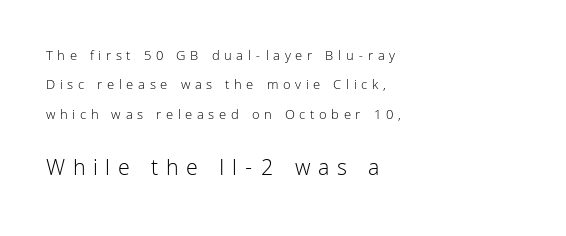
The image shows 23 px text type, upright; set left-aligned, loose line spacing (2.09x), unusually wide letter spacing (+0.33 em), not underlined; the second (bottom) block is 1.64x larger.
